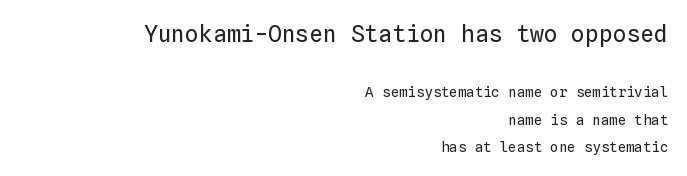
The image shows 23 px text type, upright; set right-aligned, loose line spacing (1.98x), normal letter spacing, not underlined; the first (top) block is 1.64x larger.
